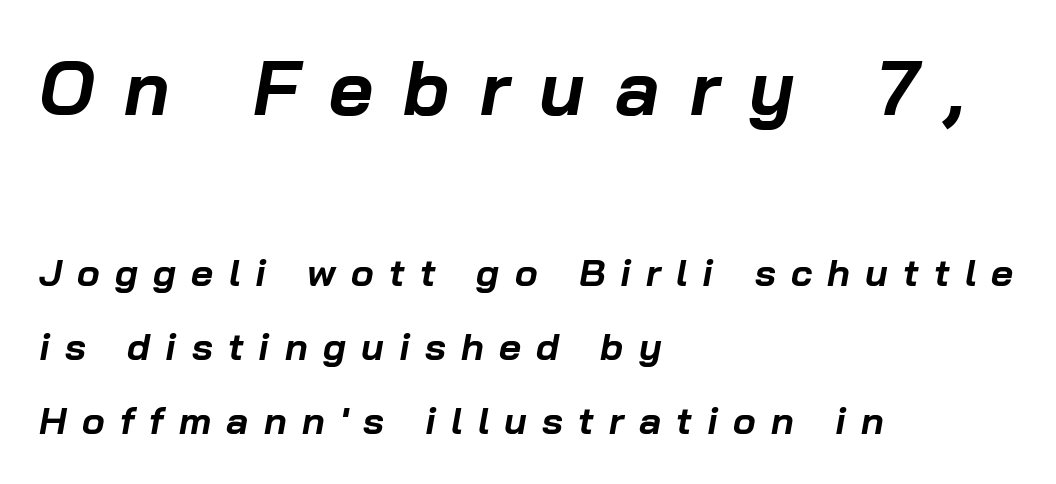
Q: Is the text bold? A: Yes.
Q: Is the text italic (slanted)? A: Yes, it leans right by about 10 degrees.
Q: Is the text underlined? A: No.
Q: How is the paragraph aligned? A: Left-aligned.
Q: Is the spacing between letters normal or unusually wide? A: Unusually wide.
Q: Is the spacing between lines tight, normal or loose? A: Loose.
Q: Which block of text is set in a larger size, the first (top) or the second (bottom)? A: The first (top) one.
Q: Width (condensed, normal, or wide)? A: Normal.
Q: Stroke contrast? A: Low.
Q: x-height? A: Medium.
Q: Monospaced? A: No.
